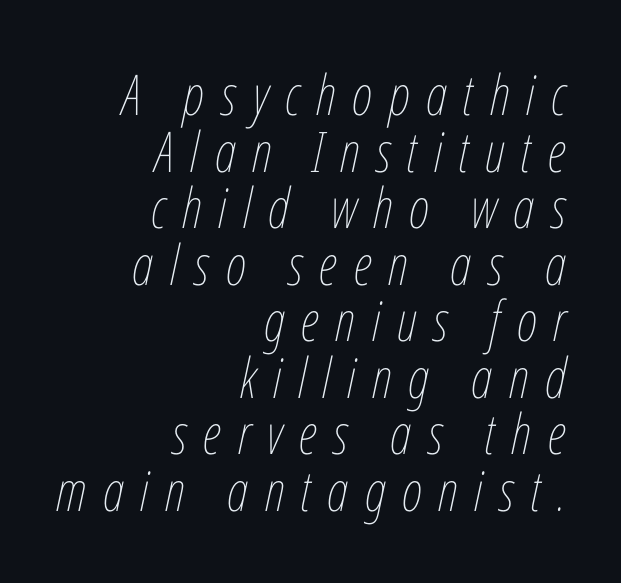
You could barely slide anything between these rows. This sample uses an oblique cut, with every glyph tilted off the vertical. You could only call the tracking loose — the letters float apart. Descenders hang freely into open space. A light-to-regular cut is what we see here. Looks like regular typesetting: each glyph gets only the width it needs.
